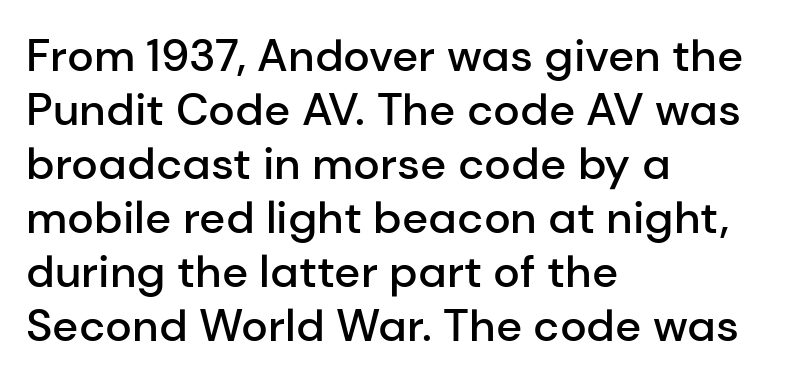
{"serif": "no", "italic": "no", "bold": "semi", "weight": "semibold", "width": "normal", "stroke_contrast": "low", "x_height": "medium", "monospaced": "no", "underline": "no", "align": "left", "line_spacing_ratio": 1.2, "letter_spacing": "normal", "letter_spacing_em": 0.0, "glyph_px": 45}
